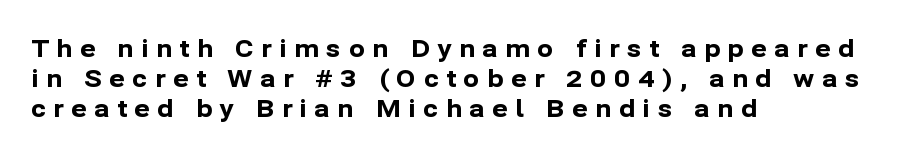
The image shows 24 px bold type, upright; set left-aligned, line spacing 1.24x, unusually wide letter spacing (+0.31 em), not underlined.
